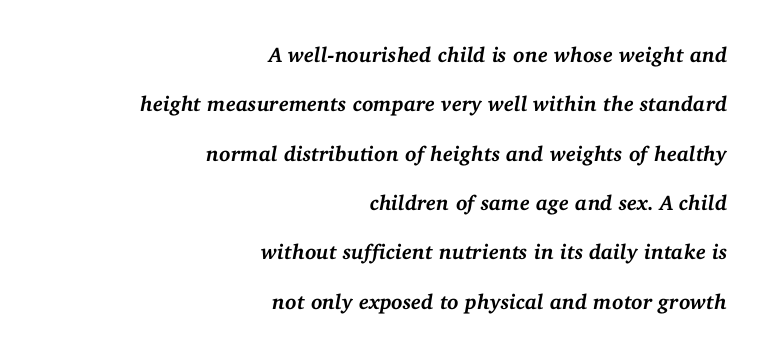
Q: Is the text bold? A: Yes.
Q: Is the text italic (slanted)? A: Yes, it leans right by about 11 degrees.
Q: Is the text underlined? A: No.
Q: How is the paragraph aligned? A: Right-aligned.
Q: Is the spacing between letters normal or unusually wide? A: Normal.
Q: Is the spacing between lines tight, normal or loose? A: Loose.
